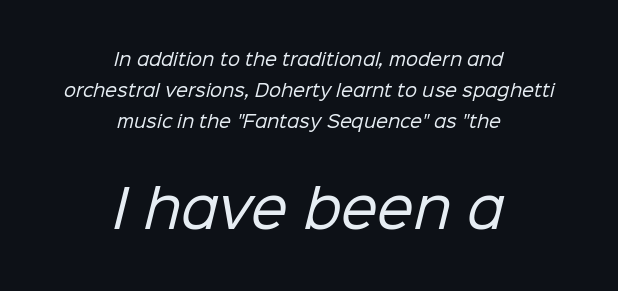
No feet cap the strokes, marking this as sans-serif type. Lines of text with bare space underneath. Is this a heavy cut? Hardly; it is regular or lighter. The rendering enlarges the type as you move from the upper chunk to the lower. Caption: standard tracking, unaltered. The rag falls on both sides of this text block equally.
